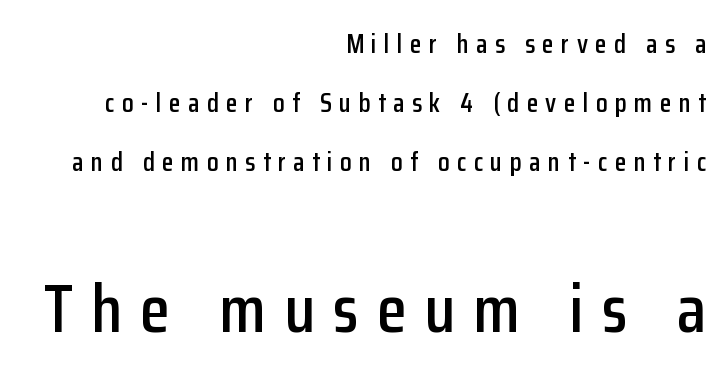
These lines are composed in type without serifs. A great deal of white space separates one row of letters from the next. Does the bottom block carry the larger type? Yes, it does. Layout note: lines flush right.
